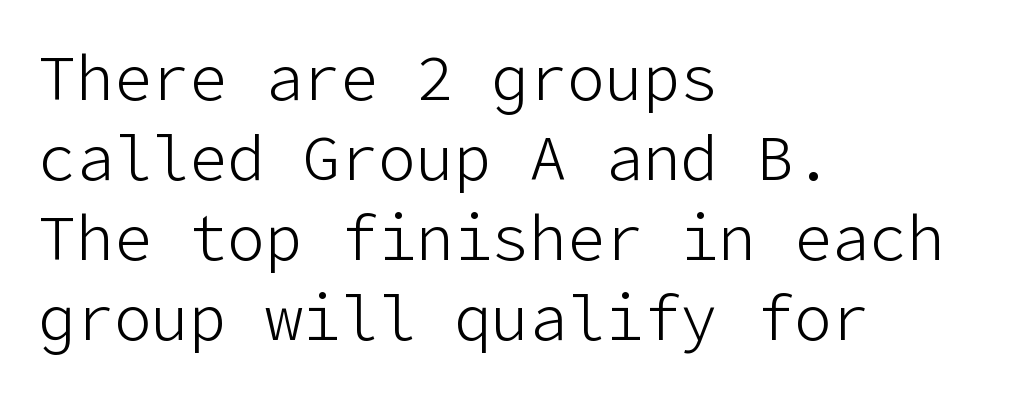
Posture: straight, roman, zero tilt. If you measured baseline to baseline, you'd find a middling distance. The strokes are not fattened; the text isn't bold. Does the copy run flush right? No — it runs flush left. A typesetter would label this face a sans. The space directly below the letters is spotless.
